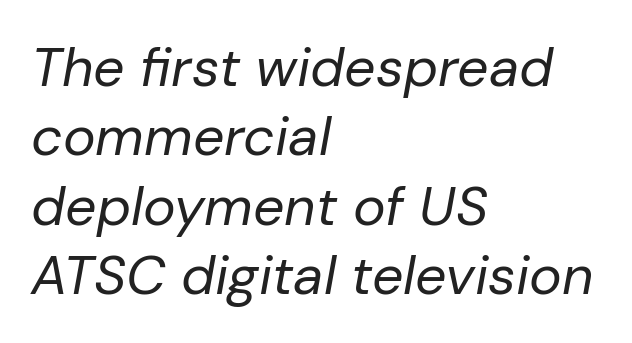
{"italic": "yes", "lean": "right", "slant_degrees": 10, "bold": "no", "weight": "regular", "width": "normal", "stroke_contrast": "low", "x_height": "medium", "monospaced": "no", "underline": "no", "align": "left", "line_spacing": "normal", "line_spacing_ratio": 1.26, "letter_spacing": "normal", "letter_spacing_em": 0.0, "glyph_px": 55}
